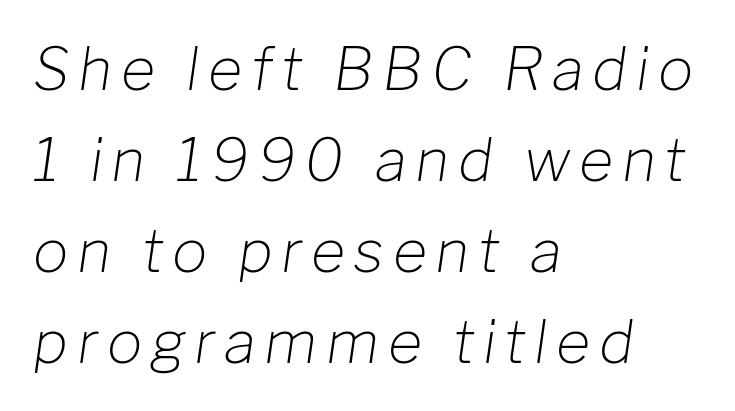
Q: Is the text bold? A: No.
Q: Is the text italic (slanted)? A: Yes, it leans right by about 8 degrees.
Q: Is the text underlined? A: No.
Q: How is the paragraph aligned? A: Left-aligned.
Q: Is the spacing between lines tight, normal or loose? A: Normal.
Q: Width (condensed, normal, or wide)? A: Normal.
Q: Stroke contrast? A: Low.
Q: x-height? A: Medium.
Q: Monospaced? A: No.
